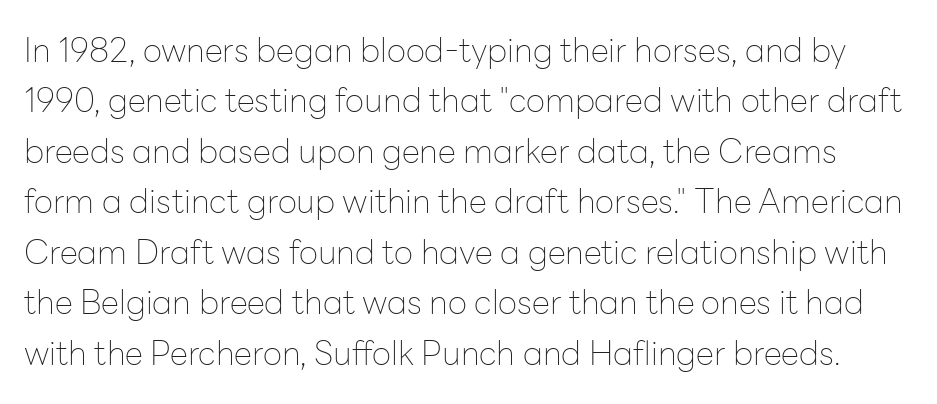
{"serif": "no", "italic": "no", "bold": "no", "weight": "thin", "width": "normal", "stroke_contrast": "low", "x_height": "medium", "monospaced": "no", "underline": "no", "line_spacing": "normal", "line_spacing_ratio": 1.53, "letter_spacing": "normal", "letter_spacing_em": 0.0, "glyph_px": 33}
